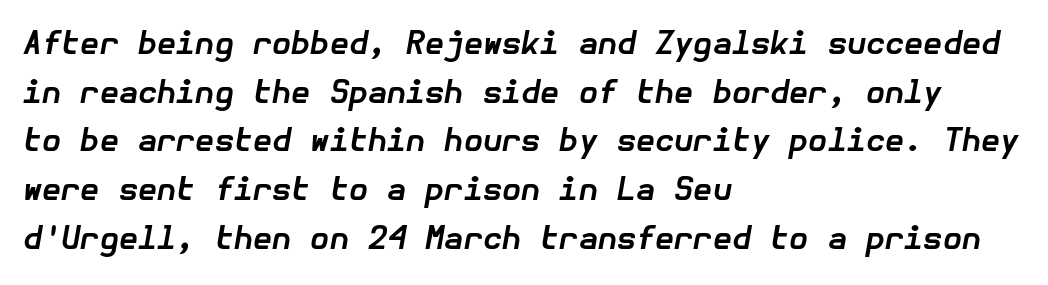
{"italic": "yes", "lean": "right", "slant_degrees": 10, "bold": "yes", "weight": "bold", "width": "normal", "stroke_contrast": "low", "x_height": "medium", "underline": "no", "align": "left", "line_spacing": "normal", "line_spacing_ratio": 1.57, "letter_spacing": "normal", "letter_spacing_em": 0.0, "glyph_px": 31}
